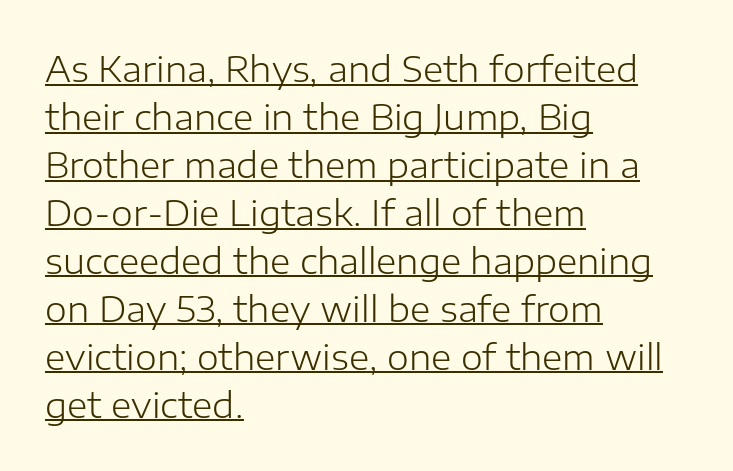
Spacing between characters is what you'd get straight out of the box. Leading: standard. This rendering employs a face without finishing strokes, i.e., a sans-serif. Ink coverage per letter is moderate at most.
